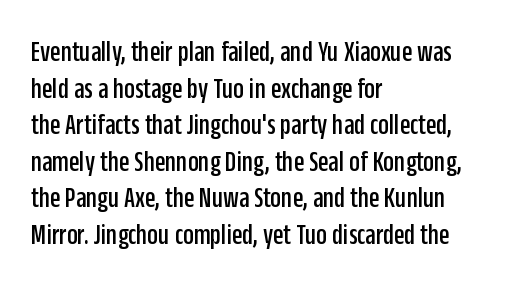
The face used here is proportionally spaced, like ordinary book or web type. Quick note: underline off. A typesetter would call this zero additional tracking. You can tell from the bare stems that sans-serif type was used. Characters remain perfectly vertical along every line.
